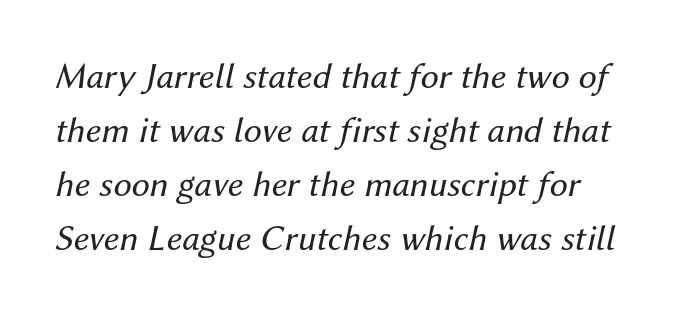
Nothing heavy about these letters — not bold at all. Normally led — the rows are evenly, conventionally spaced. Spacing between characters is what you'd get straight out of the box. The gap between lines stays unmarked. Tall strokes in this sample are angled rather than plumb.
